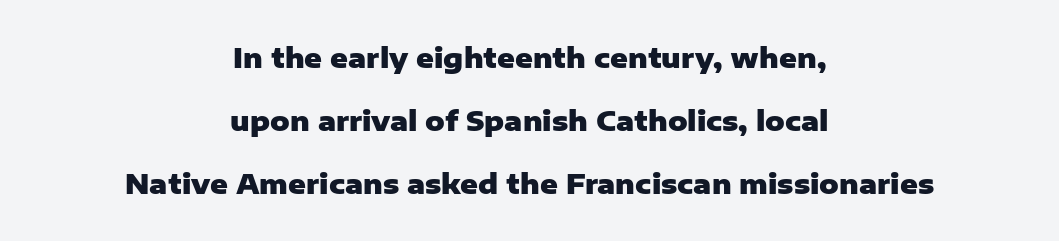
{"italic": "no", "bold": "yes", "underline": "no", "align": "center", "line_spacing": "loose", "line_spacing_ratio": 2.34, "letter_spacing": "normal", "letter_spacing_em": 0.0, "glyph_px": 27}
